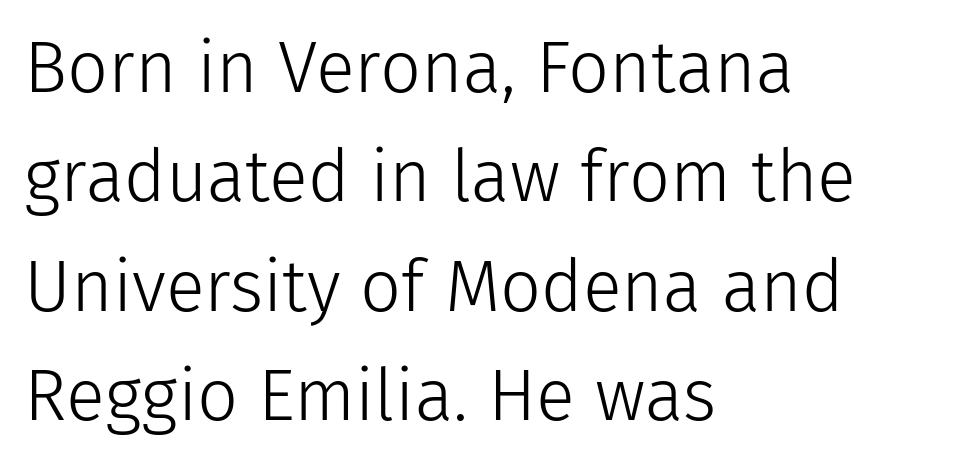
{"serif": "no", "italic": "no", "bold": "no", "weight": "light", "width": "normal", "stroke_contrast": "low", "x_height": "medium", "monospaced": "no", "underline": "no", "align": "left", "line_spacing": "normal", "line_spacing_ratio": 1.52, "letter_spacing": "normal", "letter_spacing_em": 0.0, "glyph_px": 72}
